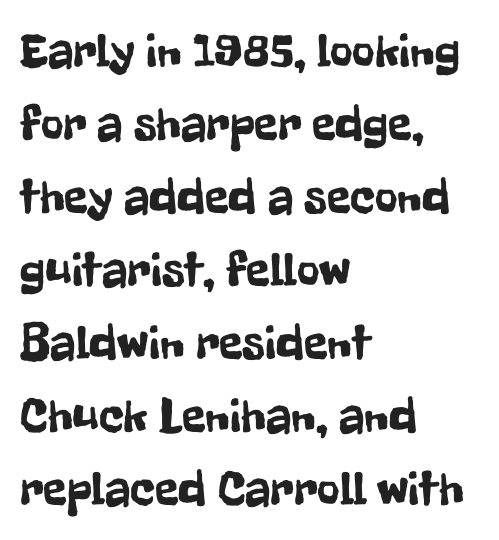
{"serif": "no", "italic": "no", "width": "condensed", "stroke_contrast": "low", "x_height": "medium", "monospaced": "no", "underline": "no", "align": "left", "line_spacing": "normal", "line_spacing_ratio": 1.49, "letter_spacing": "normal", "letter_spacing_em": 0.0, "glyph_px": 49}
